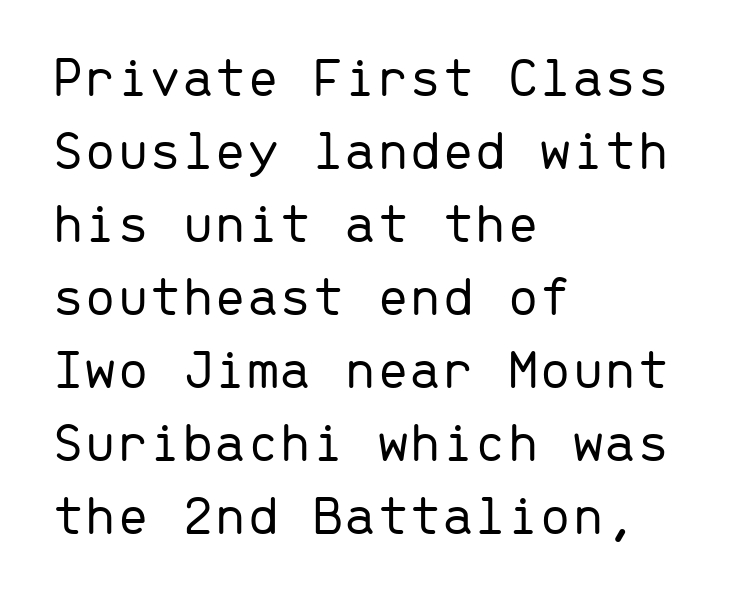
{"serif": "no", "italic": "no", "bold": "no", "weight": "light", "width": "normal", "stroke_contrast": "low", "x_height": "medium", "monospaced": "yes", "underline": "no", "align": "left", "line_spacing": "normal", "line_spacing_ratio": 1.26, "letter_spacing": "normal", "letter_spacing_em": 0.0, "glyph_px": 58}
